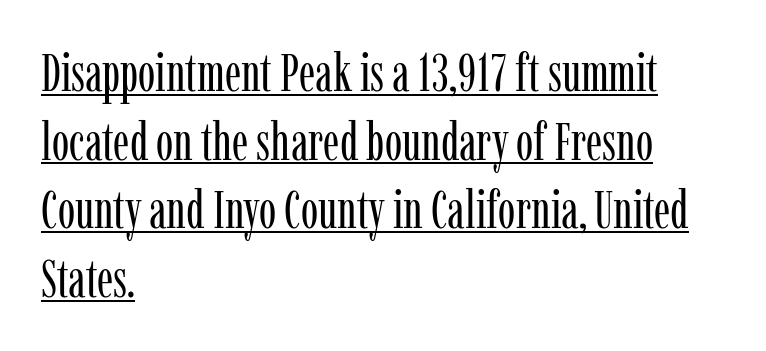
Q: Is the text bold? A: No.
Q: Is the text italic (slanted)? A: No, it is upright.
Q: Is the typeface a serif or a sans-serif typeface? A: Serif.
Q: Is the text underlined? A: Yes.
Q: How is the paragraph aligned? A: Left-aligned.
Q: Is the spacing between letters normal or unusually wide? A: Normal.
Q: Is the spacing between lines tight, normal or loose? A: Normal.
Q: Width (condensed, normal, or wide)? A: Condensed.
Q: Stroke contrast? A: Low.
Q: x-height? A: Medium.
Q: Monospaced? A: No.
